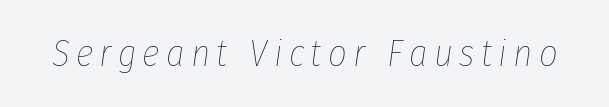
Slanted lettering throughout. Is this a fixed-width face? No — the glyphs have proportional, varying widths. Check under the words: just untouched page. The characters are drawn with everyday or finer stroke widths.
